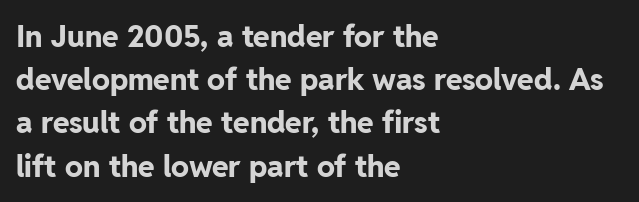
Q: Is the text bold? A: Yes.
Q: Is the text italic (slanted)? A: No, it is upright.
Q: Is the typeface a serif or a sans-serif typeface? A: Sans-serif.
Q: Is the text underlined? A: No.
Q: How is the paragraph aligned? A: Left-aligned.
Q: Is the spacing between letters normal or unusually wide? A: Normal.
Q: Is the spacing between lines tight, normal or loose? A: Normal.
Q: Width (condensed, normal, or wide)? A: Normal.
Q: Stroke contrast? A: Low.
Q: x-height? A: Medium.
Q: Monospaced? A: No.
